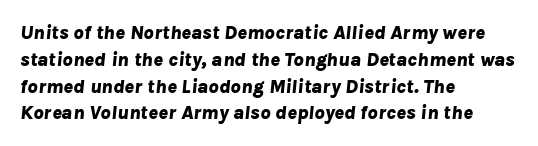
{"italic": "yes", "lean": "right", "slant_degrees": 8, "bold": "yes", "underline": "no", "align": "left", "line_spacing": "normal", "line_spacing_ratio": 1.34, "letter_spacing": "normal", "letter_spacing_em": 0.0, "glyph_px": 20}
